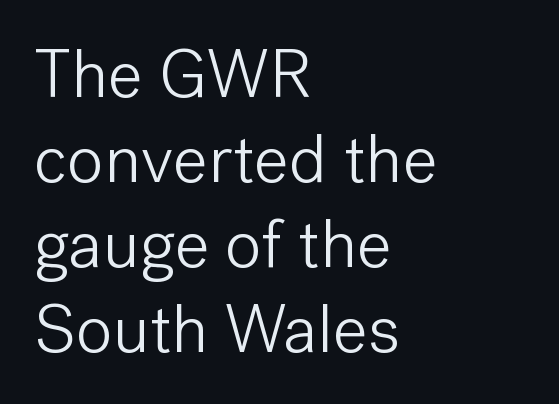
Q: Is the text bold? A: No.
Q: Is the text italic (slanted)? A: No, it is upright.
Q: Is the typeface a serif or a sans-serif typeface? A: Sans-serif.
Q: Is the text underlined? A: No.
Q: How is the paragraph aligned? A: Left-aligned.
Q: Is the spacing between letters normal or unusually wide? A: Normal.
Q: Width (condensed, normal, or wide)? A: Normal.
Q: Stroke contrast? A: Low.
Q: x-height? A: Medium.
Q: Monospaced? A: No.
